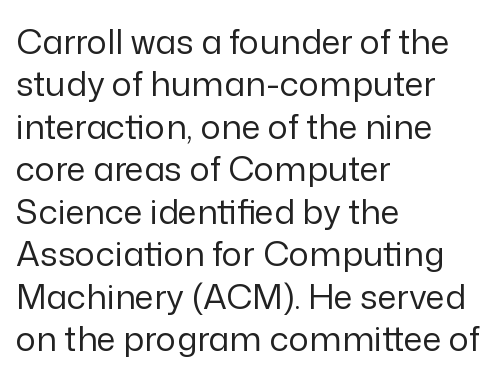
Q: Is the text bold? A: No.
Q: Is the text italic (slanted)? A: No, it is upright.
Q: Is the typeface a serif or a sans-serif typeface? A: Sans-serif.
Q: Is the text underlined? A: No.
Q: How is the paragraph aligned? A: Left-aligned.
Q: Is the spacing between letters normal or unusually wide? A: Normal.
Q: Is the spacing between lines tight, normal or loose? A: Normal.
Q: Width (condensed, normal, or wide)? A: Normal.
Q: Stroke contrast? A: Low.
Q: x-height? A: Medium.
Q: Monospaced? A: No.
